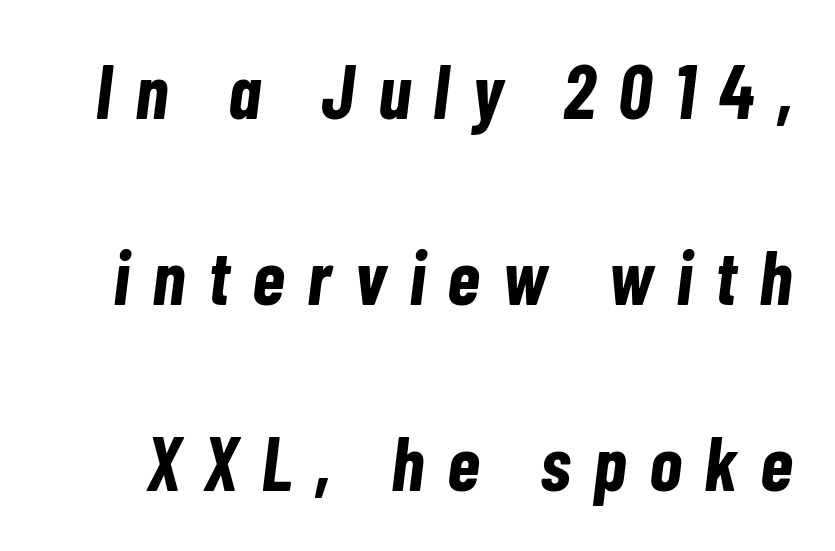
{"italic": "yes", "lean": "right", "slant_degrees": 7, "bold": "yes", "weight": "bold", "width": "condensed", "stroke_contrast": "low", "x_height": "medium", "monospaced": "no", "underline": "no", "line_spacing": "loose", "line_spacing_ratio": 2.45, "letter_spacing": "wide", "letter_spacing_em": 0.3, "glyph_px": 76}
